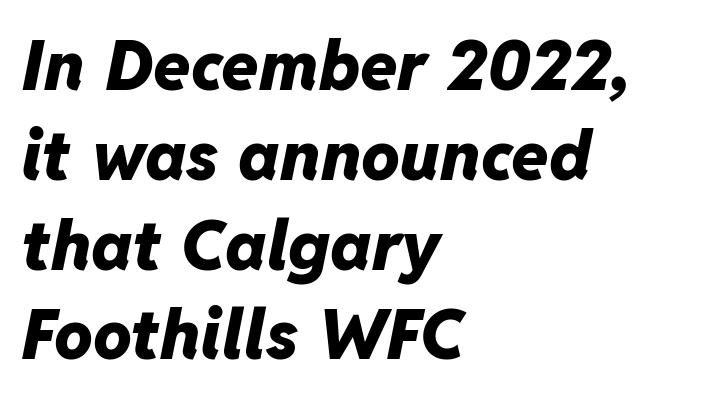
Q: Is the text bold? A: Yes.
Q: Is the text italic (slanted)? A: Yes, it leans right by about 11 degrees.
Q: Is the text underlined? A: No.
Q: How is the paragraph aligned? A: Left-aligned.
Q: Is the spacing between letters normal or unusually wide? A: Normal.
Q: Is the spacing between lines tight, normal or loose? A: Normal.
Q: Width (condensed, normal, or wide)? A: Normal.
Q: Stroke contrast? A: Low.
Q: x-height? A: Medium.
Q: Monospaced? A: No.
